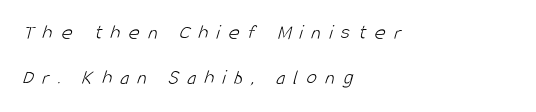
Q: Is the text bold? A: No.
Q: Is the text underlined? A: No.
Q: How is the paragraph aligned? A: Left-aligned.
Q: Is the spacing between letters normal or unusually wide? A: Unusually wide.
Q: Is the spacing between lines tight, normal or loose? A: Loose.
